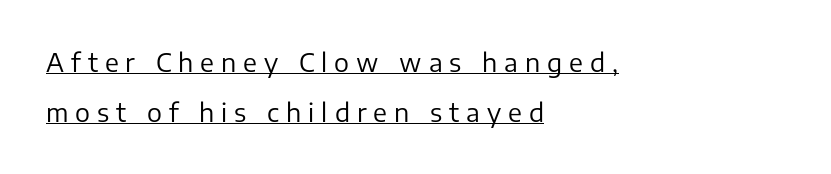
{"italic": "no", "bold": "no", "underline": "yes", "align": "left", "line_spacing": "loose", "line_spacing_ratio": 1.99, "letter_spacing": "wide", "letter_spacing_em": 0.28, "glyph_px": 25}
